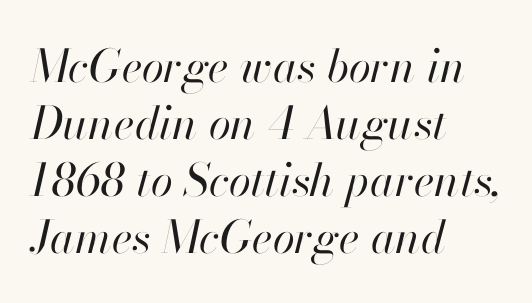
Q: Is the text bold? A: No.
Q: Is the text italic (slanted)? A: Yes, it leans right by about 13 degrees.
Q: Is the text underlined? A: No.
Q: How is the paragraph aligned? A: Left-aligned.
Q: Is the spacing between letters normal or unusually wide? A: Normal.
Q: Is the spacing between lines tight, normal or loose? A: Normal.
Q: Width (condensed, normal, or wide)? A: Normal.
Q: Stroke contrast? A: High.
Q: x-height? A: Small.
Q: Monospaced? A: No.
